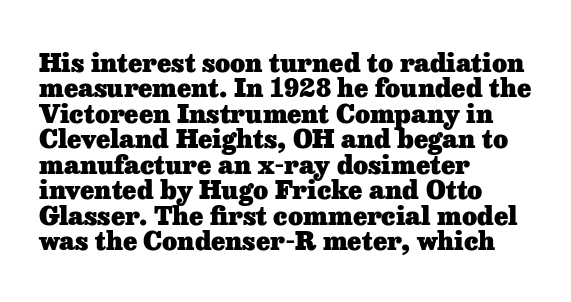
The image shows 26 px bold type, upright; set left-aligned, tight line spacing (0.98x), normal letter spacing, not underlined.
